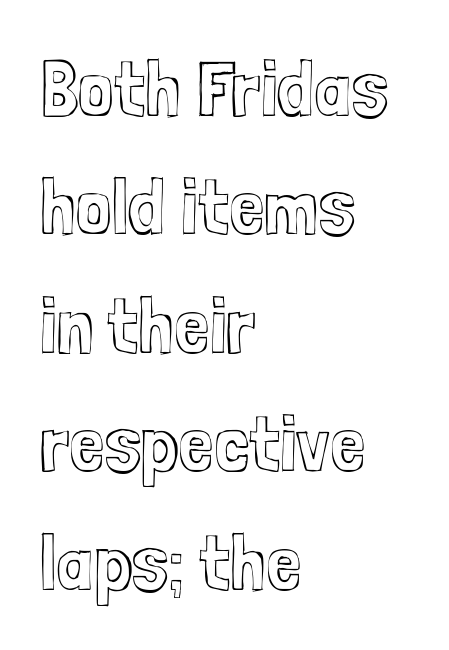
The image shows 80 px condensed type, upright; set left-aligned, normal line spacing (1.48x), normal letter spacing, not underlined; a medium x-height.
